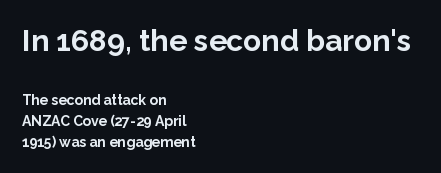
The image shows 30 px bold sans-serif type, upright; set left-aligned, normal line spacing (1.5x), normal letter spacing, not underlined; the first (top) block is 2.14x larger; low stroke contrast and a medium x-height.
